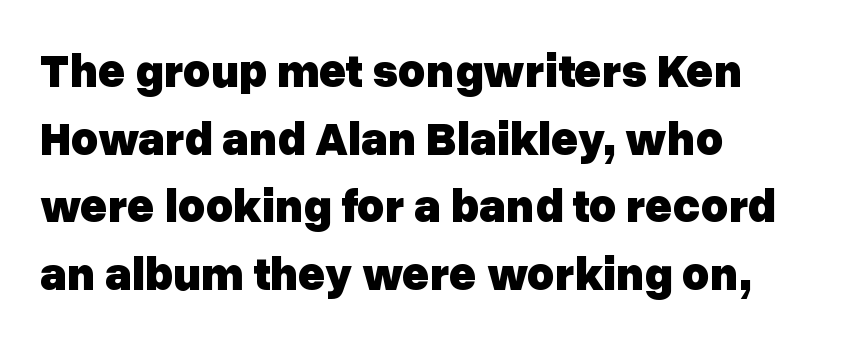
Q: Is the text bold? A: Yes.
Q: Is the text italic (slanted)? A: No, it is upright.
Q: Is the typeface a serif or a sans-serif typeface? A: Sans-serif.
Q: Is the text underlined? A: No.
Q: How is the paragraph aligned? A: Left-aligned.
Q: Is the spacing between letters normal or unusually wide? A: Normal.
Q: Is the spacing between lines tight, normal or loose? A: Normal.
Q: Width (condensed, normal, or wide)? A: Normal.
Q: Stroke contrast? A: Low.
Q: x-height? A: Medium.
Q: Monospaced? A: No.
